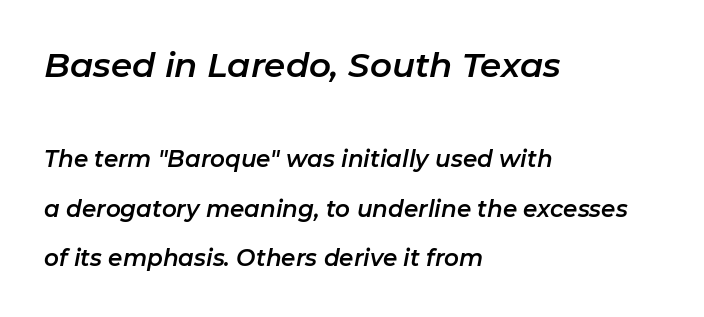
Q: Is the text italic (slanted)? A: Yes, it leans right by about 11 degrees.
Q: Is the text underlined? A: No.
Q: How is the paragraph aligned? A: Left-aligned.
Q: Is the spacing between letters normal or unusually wide? A: Normal.
Q: Is the spacing between lines tight, normal or loose? A: Loose.
Q: Which block of text is set in a larger size, the first (top) or the second (bottom)? A: The first (top) one.
Q: Width (condensed, normal, or wide)? A: Normal.
Q: Stroke contrast? A: Low.
Q: x-height? A: Medium.
Q: Monospaced? A: No.
